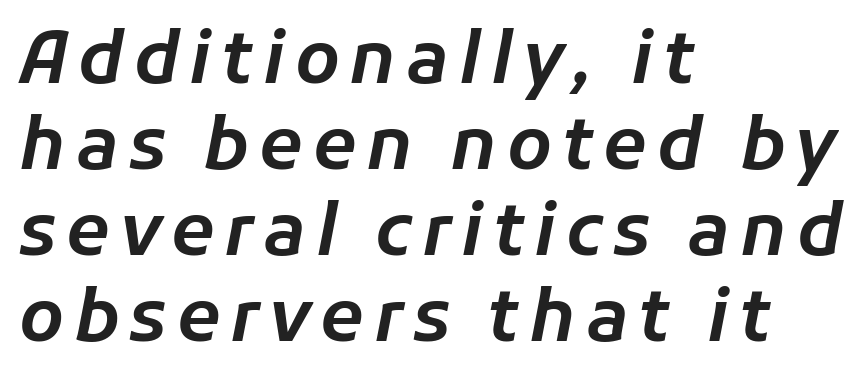
Q: Is the text italic (slanted)? A: Yes, it leans right by about 11 degrees.
Q: Is the text underlined? A: No.
Q: How is the paragraph aligned? A: Left-aligned.
Q: Width (condensed, normal, or wide)? A: Normal.
Q: Stroke contrast? A: Low.
Q: x-height? A: Medium.
Q: Monospaced? A: No.
